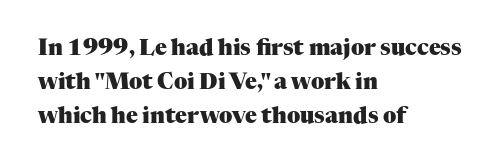
Q: Is the text bold? A: Yes.
Q: Is the text italic (slanted)? A: No, it is upright.
Q: Is the text underlined? A: No.
Q: How is the paragraph aligned? A: Left-aligned.
Q: Is the spacing between letters normal or unusually wide? A: Normal.
Q: Is the spacing between lines tight, normal or loose? A: Normal.
